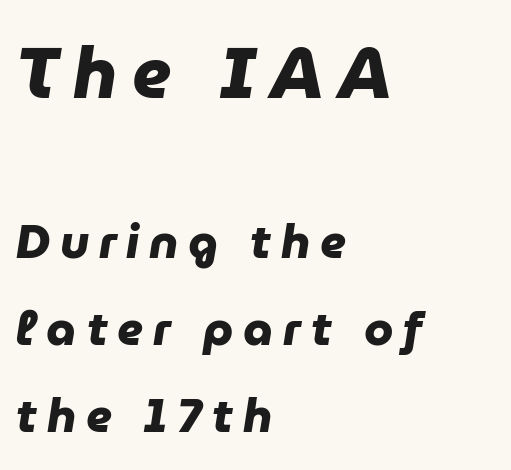
The image shows 71 px heavy sans-serif type; set left-aligned, line spacing 1.85x, unusually wide letter spacing (+0.21 em), not underlined; the first (top) block is 1.51x larger; low stroke contrast and a medium x-height.
